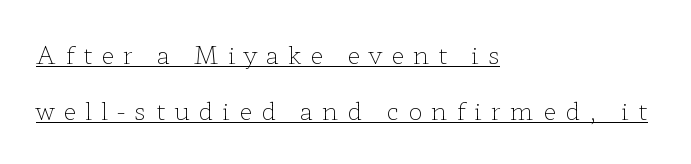
{"italic": "no", "bold": "no", "underline": "yes", "align": "left", "line_spacing": "loose", "line_spacing_ratio": 2.34, "letter_spacing": "wide", "letter_spacing_em": 0.38, "glyph_px": 24}
